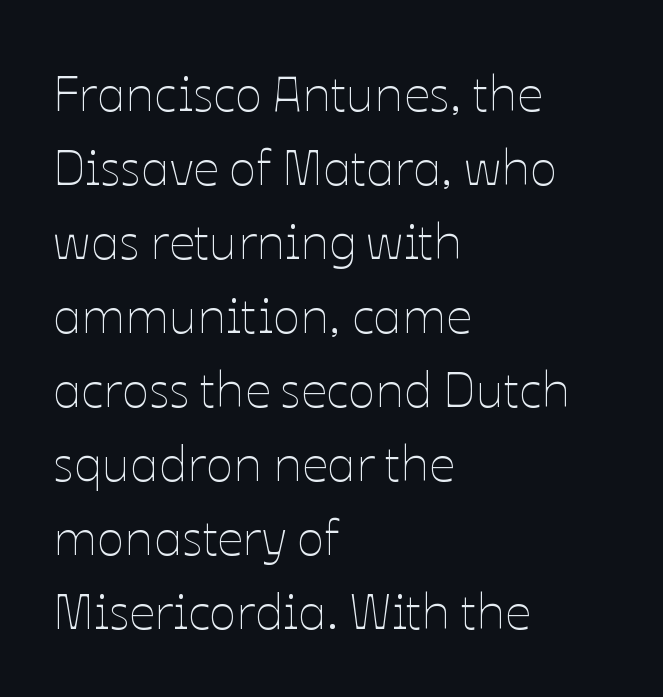
Q: Is the text bold? A: No.
Q: Is the text italic (slanted)? A: No, it is upright.
Q: Is the text underlined? A: No.
Q: How is the paragraph aligned? A: Left-aligned.
Q: Is the spacing between letters normal or unusually wide? A: Normal.
Q: Is the spacing between lines tight, normal or loose? A: Normal.
Q: Width (condensed, normal, or wide)? A: Normal.
Q: Stroke contrast? A: Low.
Q: x-height? A: Medium.
Q: Monospaced? A: No.
